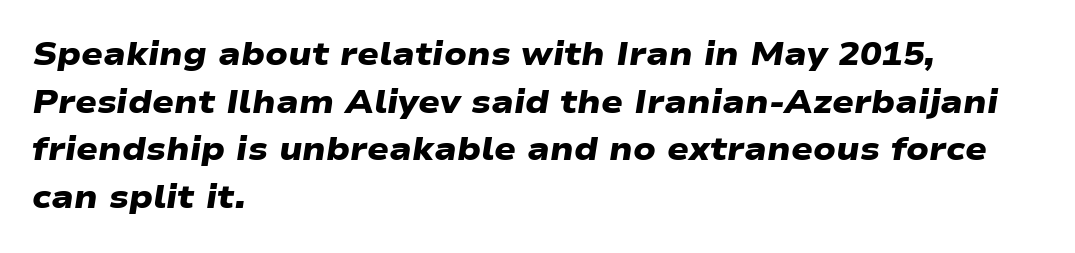
A student would call this left alignment; a typographer would say flush left, rag right. The passage shown has conventional tracking throughout. Evenly set lines give the paragraph a standard silhouette. Each letter keeps its own natural width here, so spacing adapts to shape. The typeface chosen for these lines omits serifs. Honestly, there is no underline to notice here at all.
